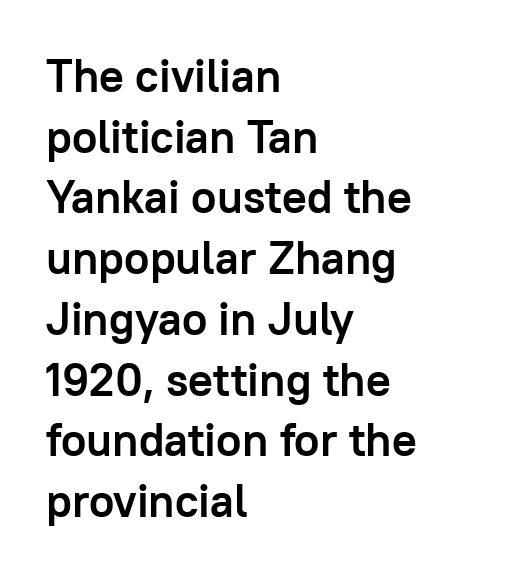
Q: Is the text bold? A: Yes.
Q: Is the text italic (slanted)? A: No, it is upright.
Q: Is the typeface a serif or a sans-serif typeface? A: Sans-serif.
Q: Is the text underlined? A: No.
Q: How is the paragraph aligned? A: Left-aligned.
Q: Is the spacing between letters normal or unusually wide? A: Normal.
Q: Is the spacing between lines tight, normal or loose? A: Normal.
Q: Width (condensed, normal, or wide)? A: Normal.
Q: Stroke contrast? A: Low.
Q: x-height? A: Medium.
Q: Monospaced? A: No.
